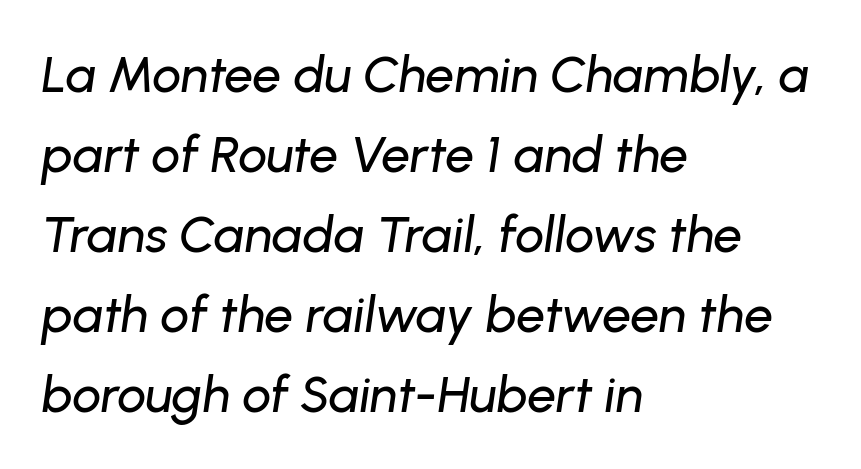
The image shows 51 px text type, italic (leaning right); set left-aligned, normal line spacing (1.57x), normal letter spacing, not underlined; low stroke contrast and a medium x-height.
